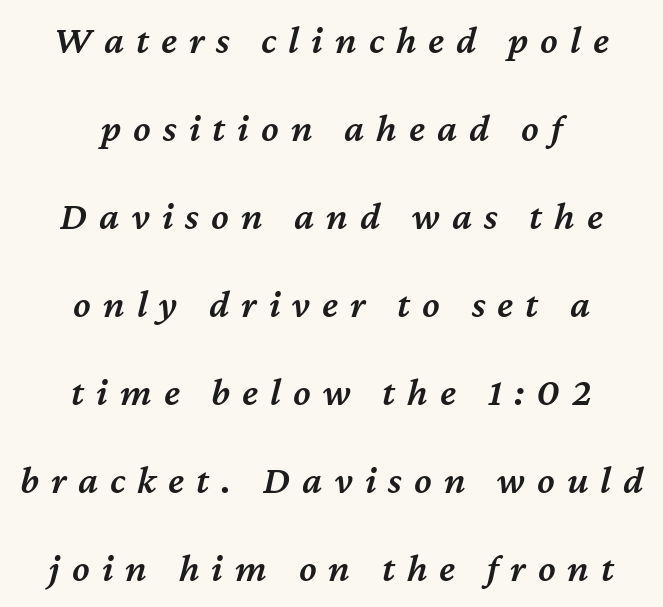
The image shows 40 px semibold type, italic (leaning right); set centered, loose line spacing (2.2x), unusually wide letter spacing (+0.3 em), not underlined; medium stroke contrast and a medium x-height.
